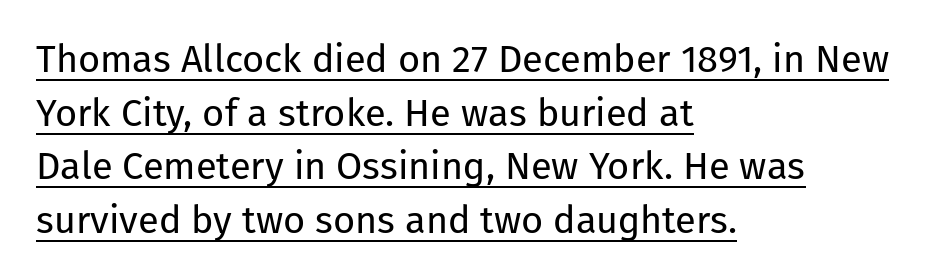
The image shows 38 px regular-weight sans-serif type, upright; set left-aligned, normal line spacing (1.41x), normal letter spacing, underlined; low stroke contrast and a medium x-height.
